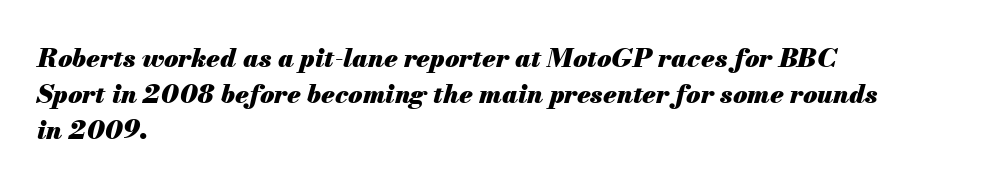
{"italic": "yes", "lean": "right", "slant_degrees": 13, "bold": "yes", "underline": "no", "align": "left", "line_spacing": "normal", "line_spacing_ratio": 1.39, "letter_spacing": "normal", "letter_spacing_em": 0.0, "glyph_px": 26}
